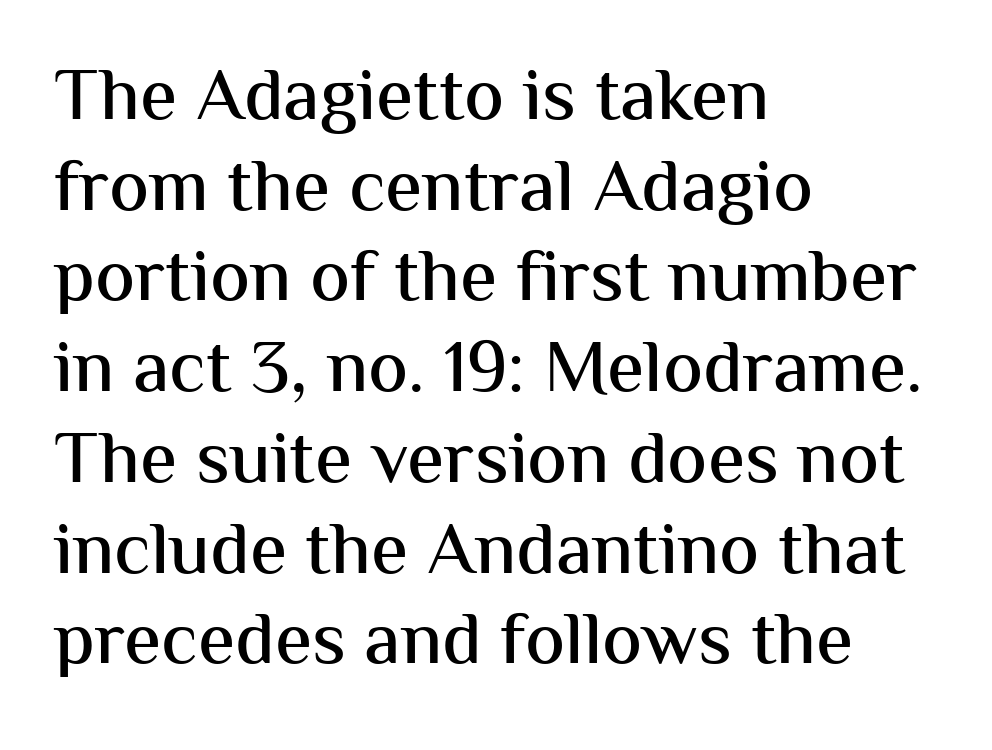
The image shows 75 px sans-serif type, upright; set left-aligned, line spacing 1.21x, normal letter spacing, not underlined; medium stroke contrast and a medium x-height.
